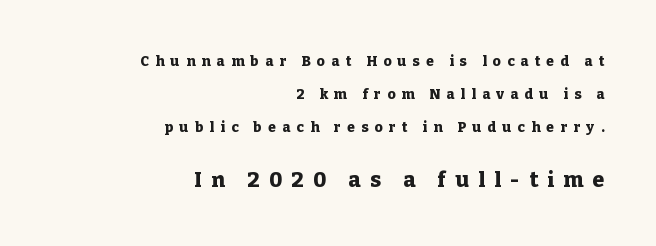
{"italic": "no", "bold": "yes", "underline": "no", "align": "right", "line_spacing": "loose", "line_spacing_ratio": 2.35, "letter_spacing": "wide", "letter_spacing_em": 0.45, "larger_block": "second", "size_ratio": 1.5, "glyph_px": 21}
